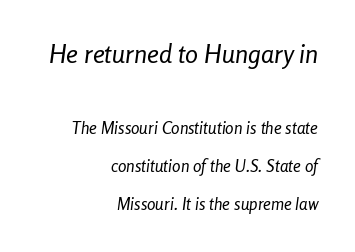
{"italic": "yes", "lean": "right", "slant_degrees": 8, "bold": "no", "underline": "no", "align": "right", "line_spacing": "loose", "line_spacing_ratio": 2.26, "letter_spacing": "normal", "letter_spacing_em": 0.0, "larger_block": "first", "size_ratio": 1.53, "glyph_px": 26}
